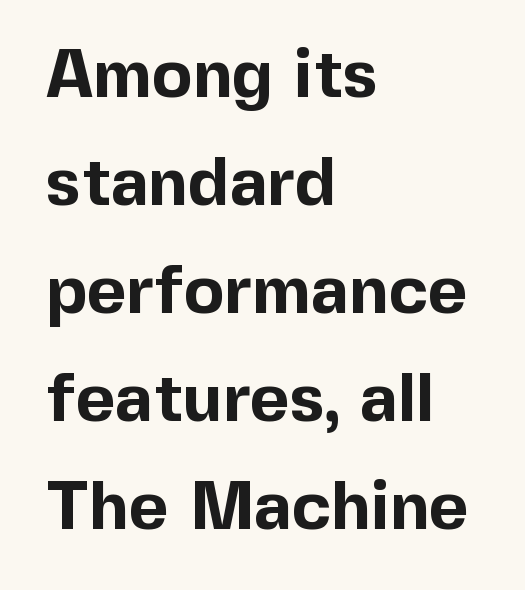
{"serif": "no", "italic": "no", "bold": "yes", "weight": "bold", "width": "normal", "x_height": "medium", "monospaced": "no", "underline": "no", "align": "left", "line_spacing": "normal", "line_spacing_ratio": 1.59, "letter_spacing": "normal", "letter_spacing_em": 0.0, "glyph_px": 68}
